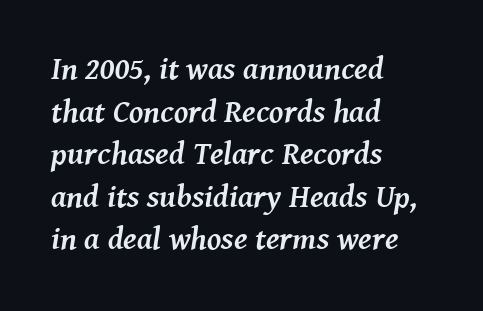
Bold? Absolutely — the strokes are thick and heavy. The strip under each line holds only bare page. Reading down the column, the eye jumps a familiar distance to each next line. The letters sit at their default tracking, neither squeezed nor spread.
